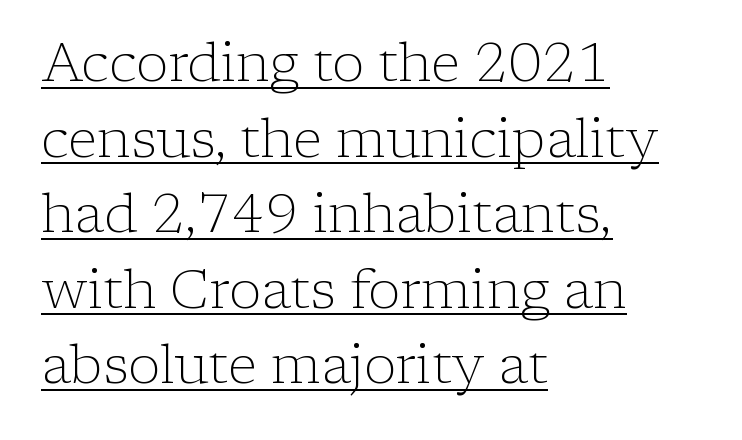
The image shows 54 px light serif type, upright; set left-aligned, normal line spacing (1.4x), normal letter spacing, underlined; low stroke contrast and a medium x-height.
